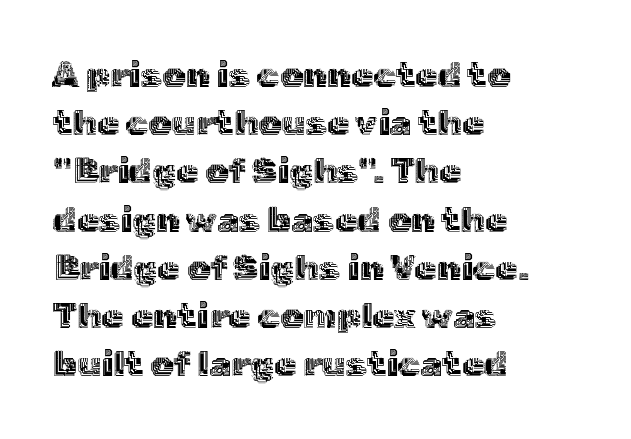
The image shows 36 px text type, upright; set left-aligned, normal line spacing (1.34x), normal letter spacing, not underlined; a medium x-height.
